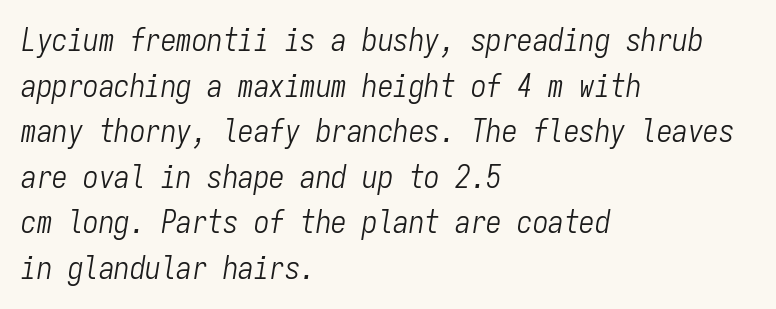
{"italic": "yes", "lean": "right", "slant_degrees": 9, "bold": "no", "weight": "light", "width": "condensed", "stroke_contrast": "low", "x_height": "medium", "monospaced": "yes", "underline": "no", "align": "left", "line_spacing": "normal", "line_spacing_ratio": 1.47, "letter_spacing": "normal", "letter_spacing_em": 0.0, "glyph_px": 31}
